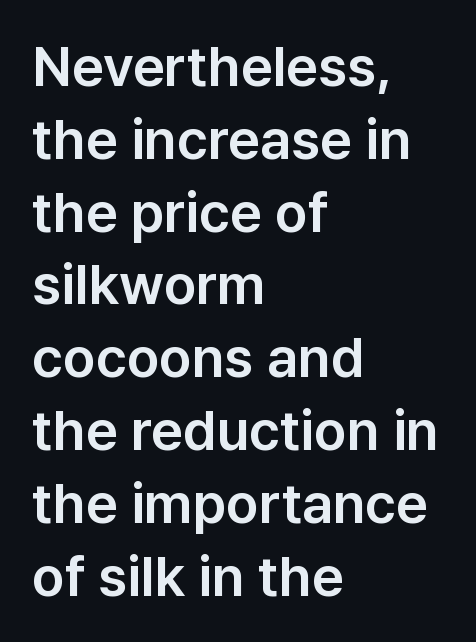
The rendering uses natural spacing where letterforms have individual widths. Type without underlining. Italic? Not at all — the glyphs are vertical. Typeset ragged right — the left edge is the straight one.
